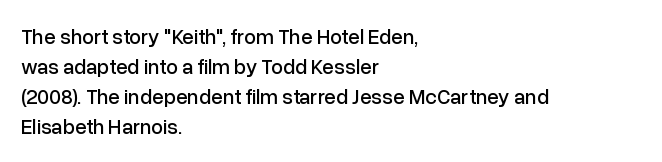
The gaps between neighbouring characters are ordinary and unremarkable. This rendering uses left alignment, leaving the right contour irregular. Horizontal bands of white between lines are of average thickness. The strip under each line holds only bare page. It's the straight-up-and-down kind of type.
